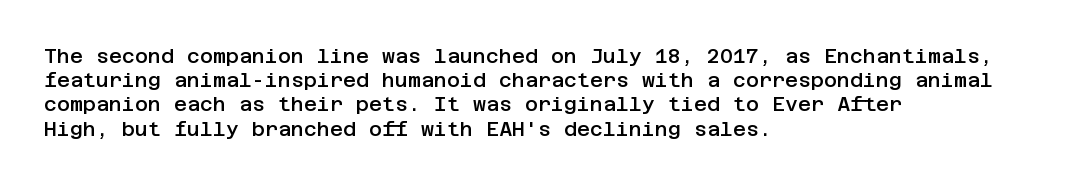
The image shows 20 px text type, upright; set left-aligned, line spacing 1.21x, normal letter spacing, not underlined.
